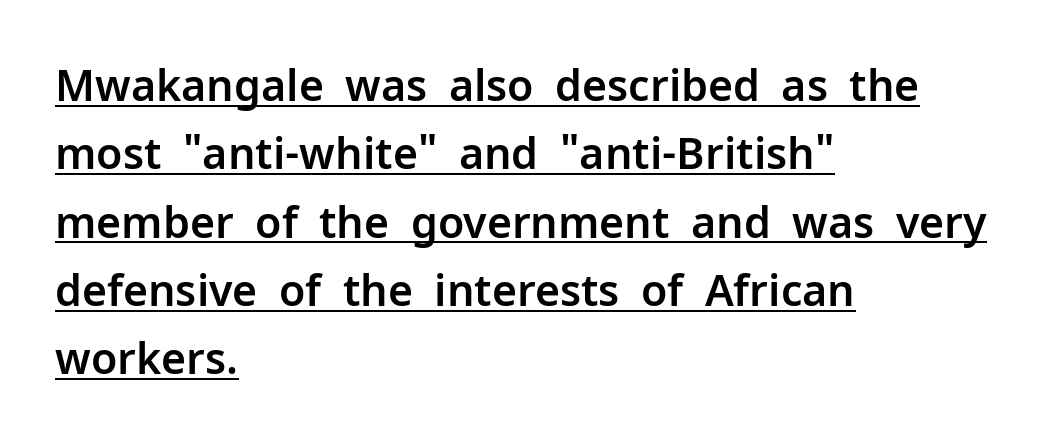
{"serif": "no", "italic": "no", "width": "normal", "stroke_contrast": "low", "x_height": "medium", "monospaced": "no", "underline": "yes", "align": "left", "line_spacing": "normal", "line_spacing_ratio": 1.59, "letter_spacing": "normal", "letter_spacing_em": 0.0, "glyph_px": 43}
